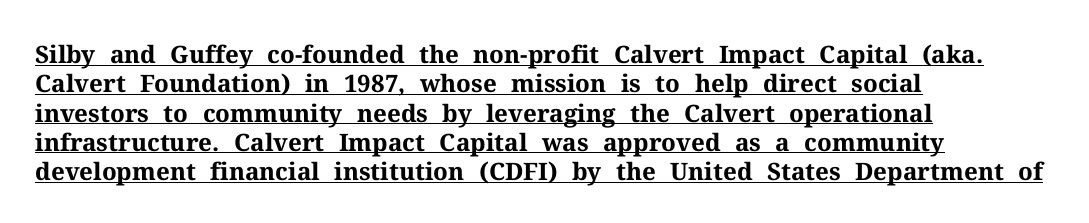
The image shows 24 px bold type, upright; set left-aligned, line spacing 1.22x, normal letter spacing, underlined.
